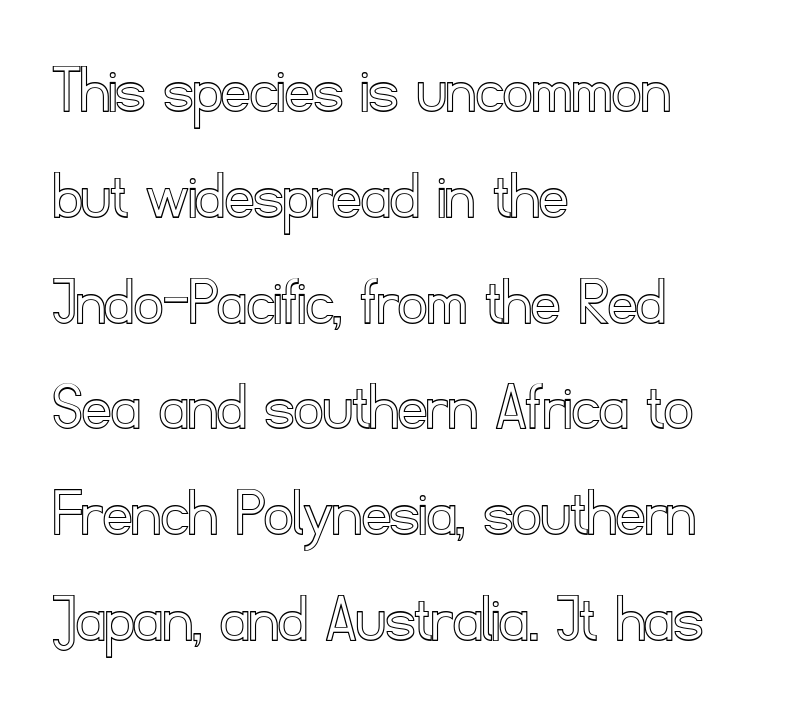
Q: Is the text italic (slanted)? A: No, it is upright.
Q: Is the text underlined? A: No.
Q: How is the paragraph aligned? A: Left-aligned.
Q: Is the spacing between letters normal or unusually wide? A: Normal.
Q: Is the spacing between lines tight, normal or loose? A: Normal.
Q: Width (condensed, normal, or wide)? A: Normal.
Q: x-height? A: Small.
Q: Monospaced? A: No.
